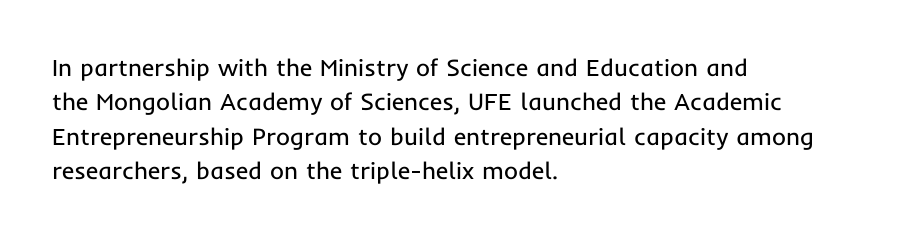
The image shows 24 px text type, upright; set left-aligned, normal line spacing (1.43x), normal letter spacing, not underlined.
